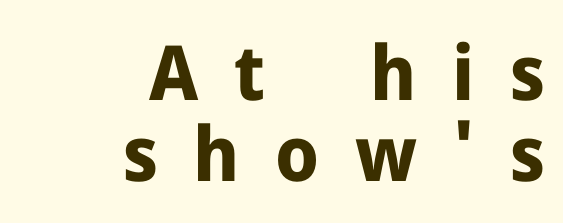
{"serif": "no", "italic": "no", "bold": "yes", "weight": "bold", "width": "normal", "stroke_contrast": "low", "x_height": "medium", "monospaced": "no", "underline": "no", "align": "right", "line_spacing": "tight", "line_spacing_ratio": 1.07, "letter_spacing": "wide", "letter_spacing_em": 0.47, "glyph_px": 76}
